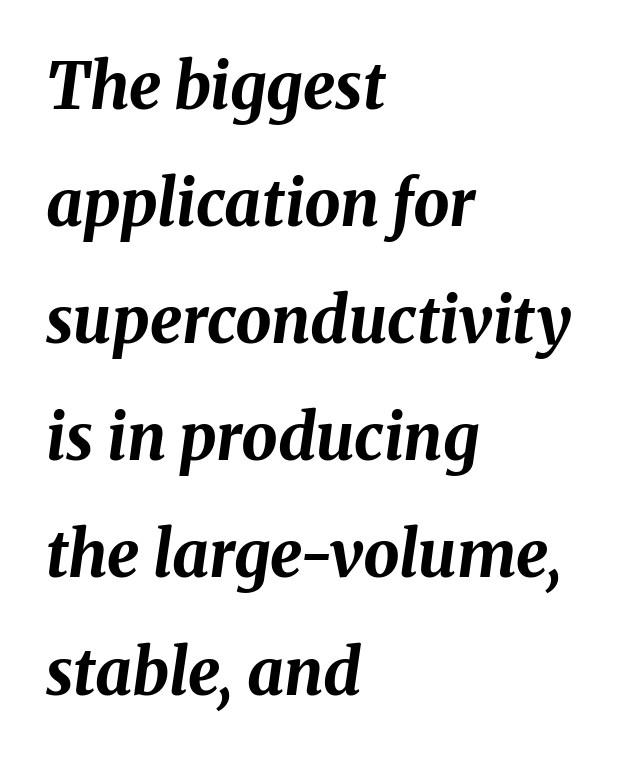
Line beginnings align vertically; line endings do not. Caption: bold face, heavy strokes. Underlining? Definitely not there. Italic: yes, the glyphs are oblique.
